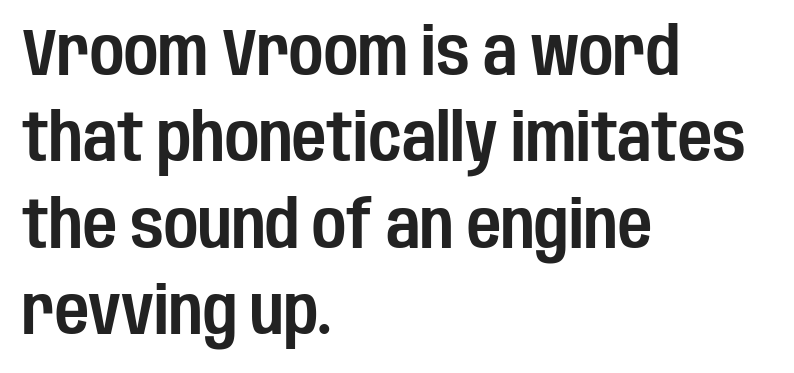
The rag falls on the right side of this text block. The space between consecutive lines is moderate. Just letters on the line, the space beneath them empty. Short note: letters normally spaced.
